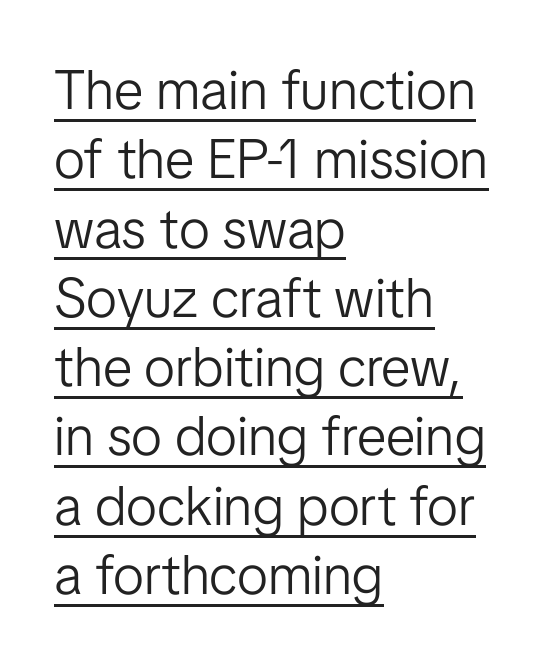
{"serif": "no", "italic": "no", "bold": "no", "weight": "light", "width": "normal", "stroke_contrast": "low", "x_height": "medium", "monospaced": "no", "underline": "yes", "align": "left", "line_spacing": "normal", "line_spacing_ratio": 1.26, "letter_spacing": "normal", "letter_spacing_em": 0.0, "glyph_px": 55}
